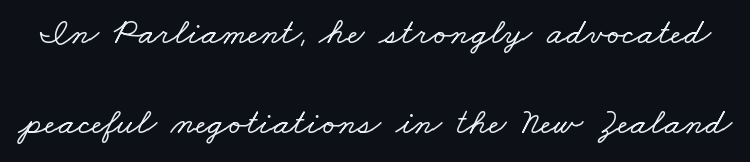
The image shows 37 px wide serif type; set loose line spacing (2.42x), normal letter spacing, not underlined; low stroke contrast and a small x-height.
